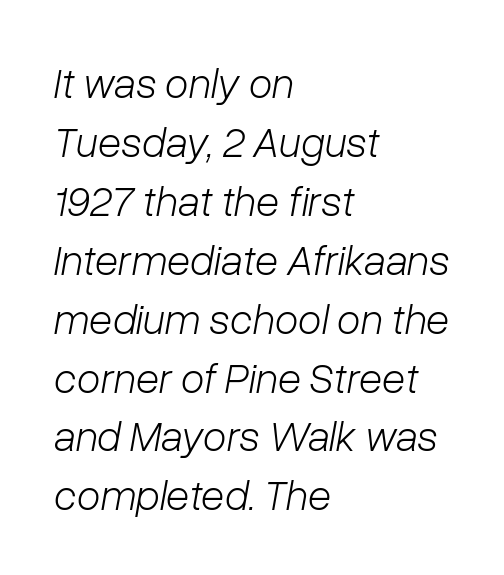
This sample uses an oblique cut, with every glyph tilted off the vertical. Letters rest on an invisible, unmarked baseline. This sample is left-justified, so line endings fall wherever the words run out. Nobody touched the tracking dial on this one. The rendering uses natural spacing where letterforms have individual widths. The line-height multiplier appears to be the usual default.
